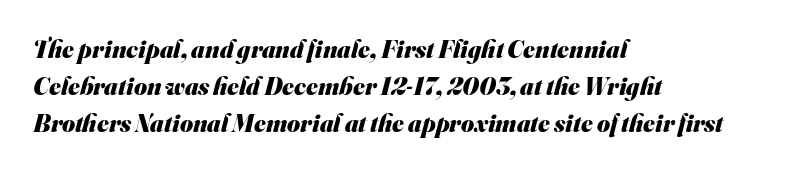
Caption: multi-line text, flush left, ragged right. The typesetting leans heavy: a genuine bold. The letterforms sit shoulder to shoulder at normal distance. The leading is moderate, giving the passage an even texture.
